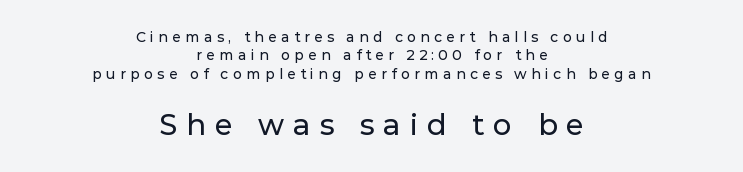
Which chunk is bigger? The second one — the bottom block dwarfs the top. In CSS terms this would be text-align: center. In terms of posture, this sample is upright. Underlining? Definitely not there. Do the characters align in a grid? No, the font is proportional.
